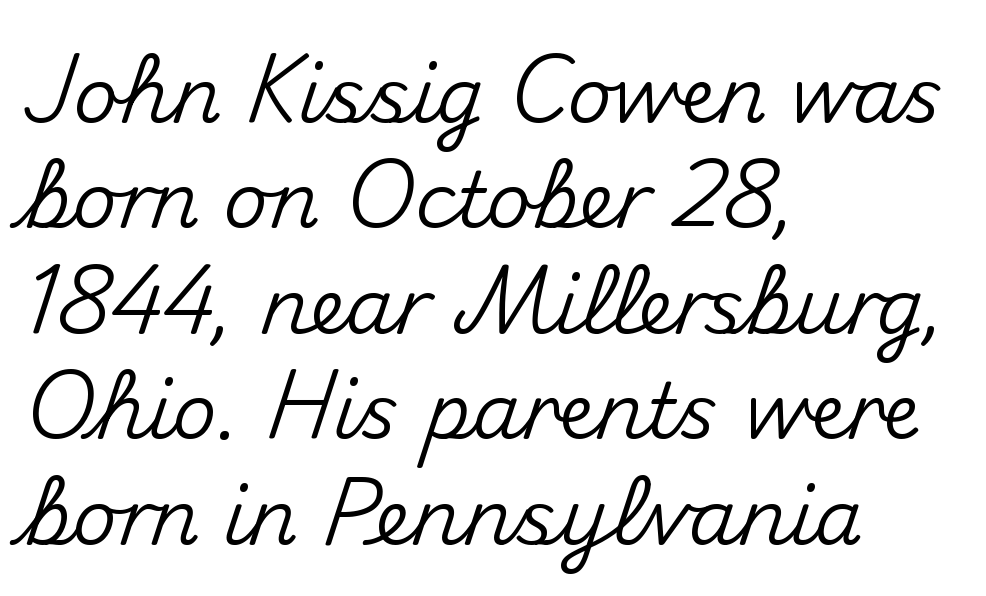
Q: Is the text italic (slanted)? A: Yes.
Q: Is the typeface a serif or a sans-serif typeface? A: Sans-serif.
Q: Is the text underlined? A: No.
Q: How is the paragraph aligned? A: Left-aligned.
Q: Is the spacing between letters normal or unusually wide? A: Normal.
Q: Is the spacing between lines tight, normal or loose? A: Normal.
Q: Width (condensed, normal, or wide)? A: Normal.
Q: Stroke contrast? A: Medium.
Q: x-height? A: Small.
Q: Monospaced? A: No.
